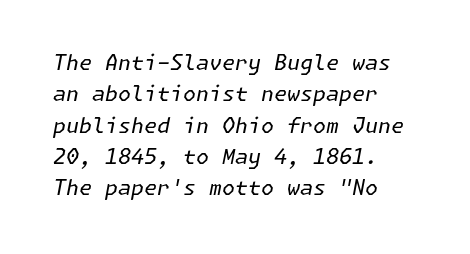
The image shows 21 px text type, italic (leaning right); set left-aligned, normal line spacing (1.49x), normal letter spacing, not underlined.
